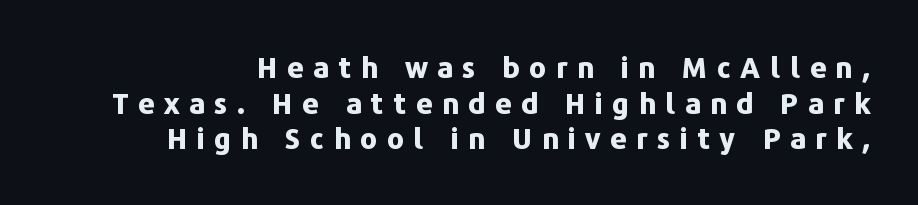
{"serif": "no", "italic": "no", "bold": "yes", "weight": "bold", "width": "normal", "stroke_contrast": "low", "x_height": "medium", "monospaced": "no", "underline": "no", "line_spacing_ratio": 1.23, "letter_spacing": "wide", "letter_spacing_em": 0.32, "glyph_px": 29}
